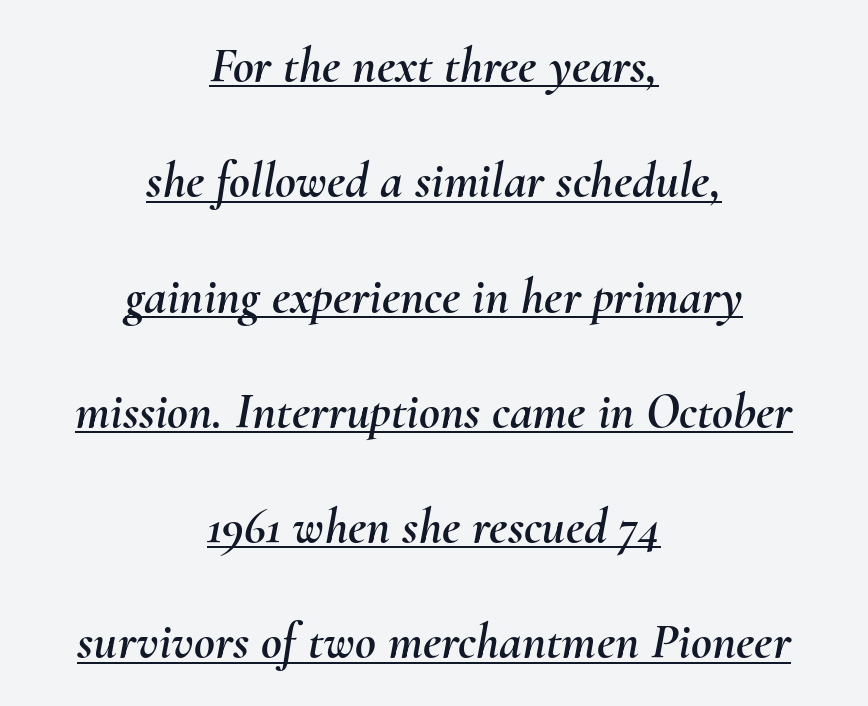
The image shows 51 px text type, italic (leaning right); set centered, loose line spacing (2.26x), normal letter spacing, underlined; medium stroke contrast and a small x-height.
